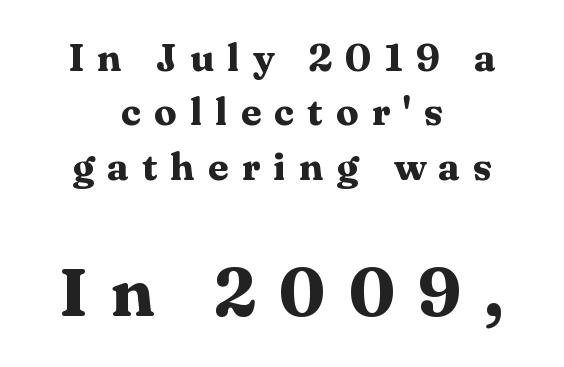
Q: Is the text bold? A: Yes.
Q: Is the text italic (slanted)? A: No, it is upright.
Q: Is the typeface a serif or a sans-serif typeface? A: Serif.
Q: Is the text underlined? A: No.
Q: How is the paragraph aligned? A: Centered.
Q: Is the spacing between letters normal or unusually wide? A: Unusually wide.
Q: Is the spacing between lines tight, normal or loose? A: Normal.
Q: Which block of text is set in a larger size, the first (top) or the second (bottom)? A: The second (bottom) one.
Q: Width (condensed, normal, or wide)? A: Wide.
Q: Stroke contrast? A: Medium.
Q: x-height? A: Medium.
Q: Monospaced? A: No.
